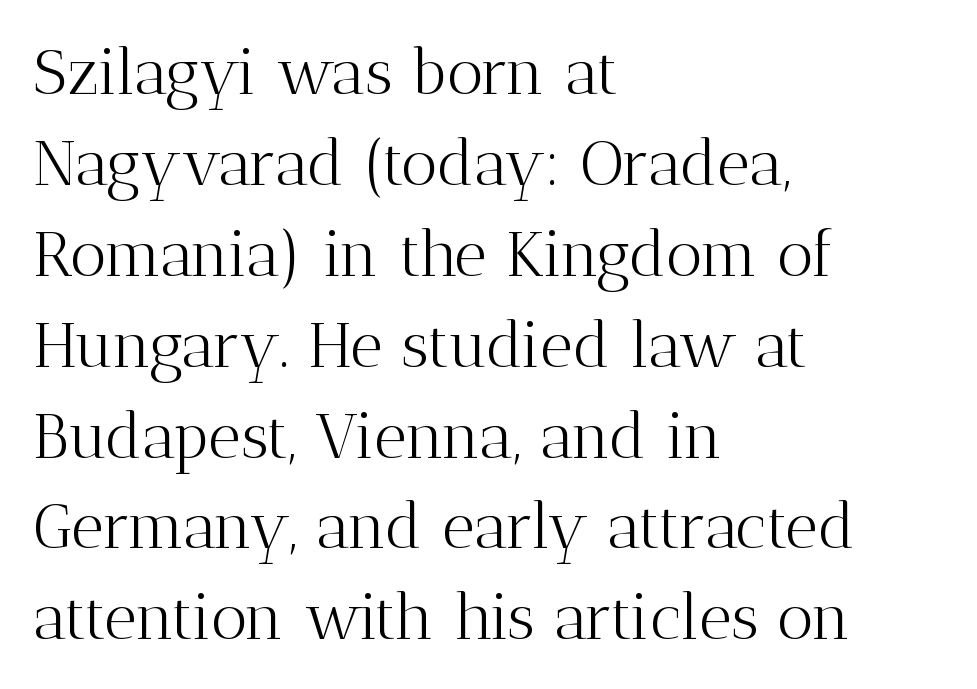
Q: Is the text bold? A: No.
Q: Is the text italic (slanted)? A: No, it is upright.
Q: Is the typeface a serif or a sans-serif typeface? A: Serif.
Q: Is the text underlined? A: No.
Q: How is the paragraph aligned? A: Left-aligned.
Q: Is the spacing between letters normal or unusually wide? A: Normal.
Q: Is the spacing between lines tight, normal or loose? A: Normal.
Q: Width (condensed, normal, or wide)? A: Normal.
Q: Stroke contrast? A: Medium.
Q: x-height? A: Medium.
Q: Monospaced? A: No.
